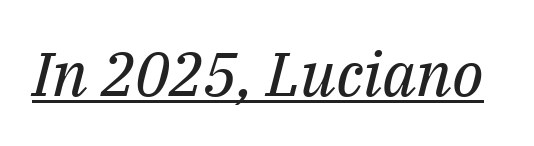
Q: Is the text bold? A: No.
Q: Is the text italic (slanted)? A: Yes, it leans right by about 14 degrees.
Q: Is the typeface a serif or a sans-serif typeface? A: Serif.
Q: Is the text underlined? A: Yes.
Q: Is the spacing between letters normal or unusually wide? A: Normal.
Q: Width (condensed, normal, or wide)? A: Normal.
Q: Stroke contrast? A: Medium.
Q: x-height? A: Medium.
Q: Monospaced? A: No.
